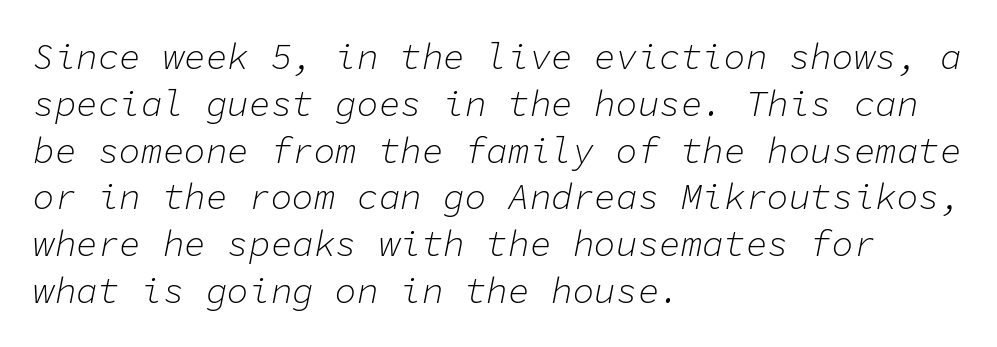
Q: Is the text bold? A: No.
Q: Is the text italic (slanted)? A: Yes, it leans right by about 11 degrees.
Q: Is the text underlined? A: No.
Q: How is the paragraph aligned? A: Left-aligned.
Q: Is the spacing between letters normal or unusually wide? A: Normal.
Q: Is the spacing between lines tight, normal or loose? A: Normal.
Q: Width (condensed, normal, or wide)? A: Normal.
Q: Stroke contrast? A: Low.
Q: x-height? A: Medium.
Q: Monospaced? A: Yes.
